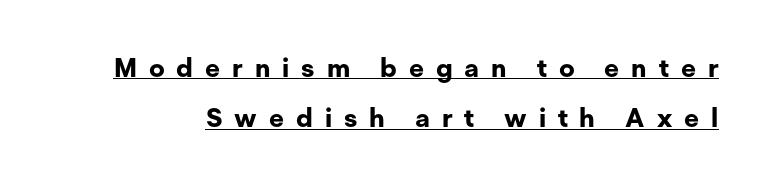
Does the lettering tilt? It doesn't — this is upright. You can see a thin bar hugging the bottom of the glyphs. Tracking value appears strongly positive — letters spread wide. The face used here has the dense, thick strokes of a bold.
